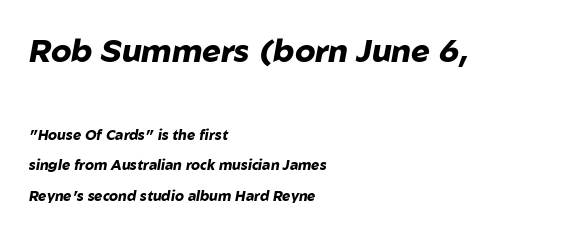
{"italic": "yes", "lean": "right", "slant_degrees": 10, "bold": "yes", "weight": "heavy", "width": "normal", "stroke_contrast": "low", "x_height": "medium", "monospaced": "no", "underline": "no", "align": "left", "line_spacing": "loose", "line_spacing_ratio": 2.19, "letter_spacing": "normal", "letter_spacing_em": 0.0, "larger_block": "first", "size_ratio": 2.29, "glyph_px": 32}
